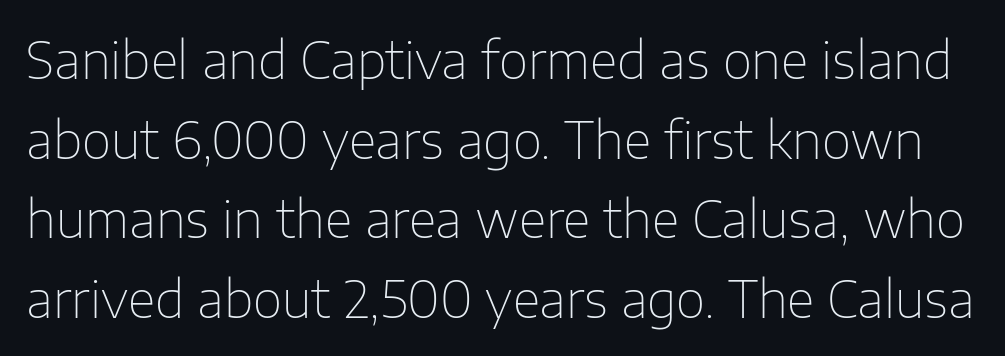
{"serif": "no", "italic": "no", "bold": "no", "weight": "thin", "width": "normal", "stroke_contrast": "low", "x_height": "medium", "monospaced": "no", "underline": "no", "line_spacing": "normal", "line_spacing_ratio": 1.56, "letter_spacing": "normal", "letter_spacing_em": 0.0, "glyph_px": 51}
